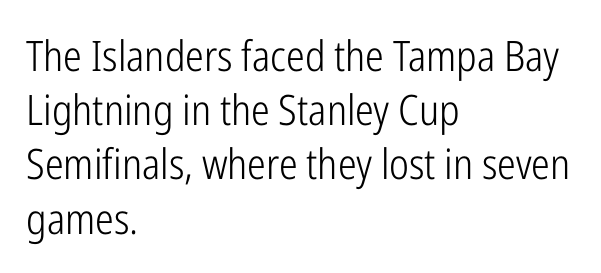
{"serif": "no", "italic": "no", "bold": "no", "weight": "light", "width": "condensed", "stroke_contrast": "low", "x_height": "medium", "monospaced": "no", "underline": "no", "align": "left", "line_spacing": "normal", "line_spacing_ratio": 1.29, "letter_spacing": "normal", "letter_spacing_em": 0.0, "glyph_px": 42}
